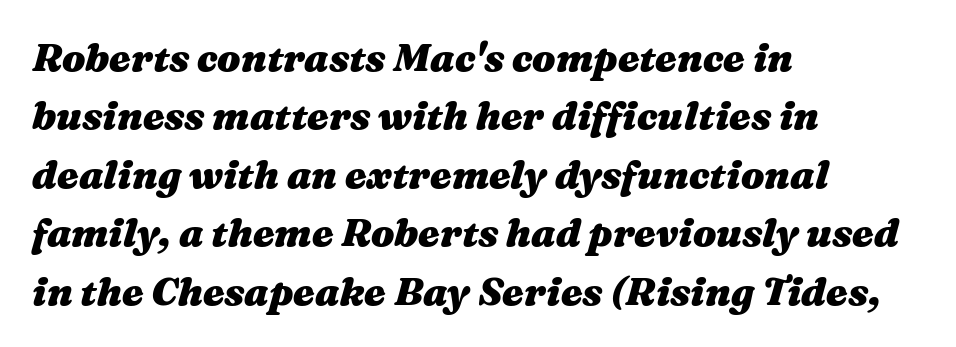
The image shows 39 px heavy, wide type, italic (leaning right); set left-aligned, normal line spacing (1.5x), normal letter spacing, not underlined; medium stroke contrast and a medium x-height.
